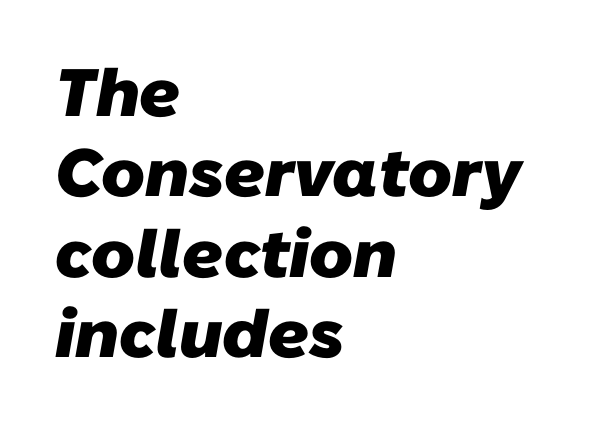
The horizontal fit of the characters is conventional and even. Examine the stroke ends and you'll find no serifs. Students, this is bold: see how much ink each stroke carries. Which margin do the lines hug? The left one — the right edge is uneven. Words float on clear page, feet unadorned. The rendering uses natural spacing where letterforms have individual widths.
